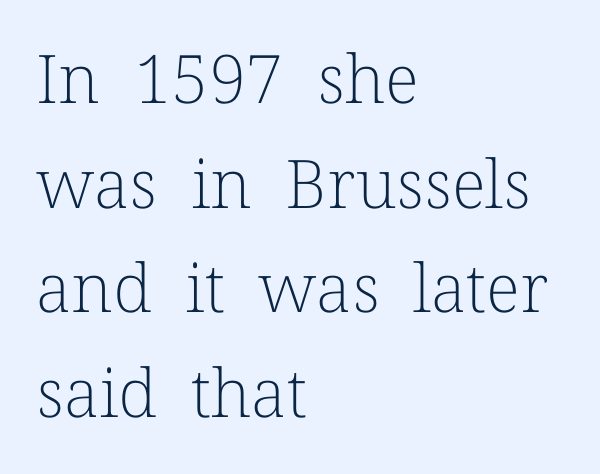
The image shows 67 px light serif type, upright; set left-aligned, normal line spacing (1.56x), normal letter spacing, not underlined; low stroke contrast and a medium x-height.
